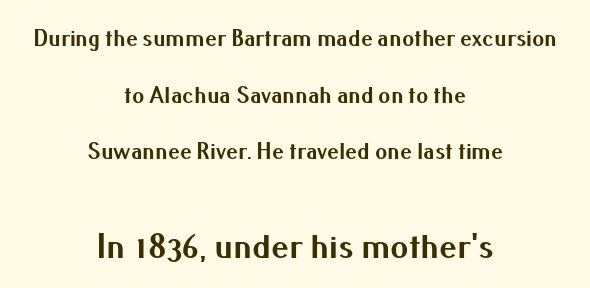
Anything drawn beneath the words? Only blank space. I'd describe the lettering as bold — thick and assertive. Airy leading. Leftover space on each line is divided equally before and after the words.
